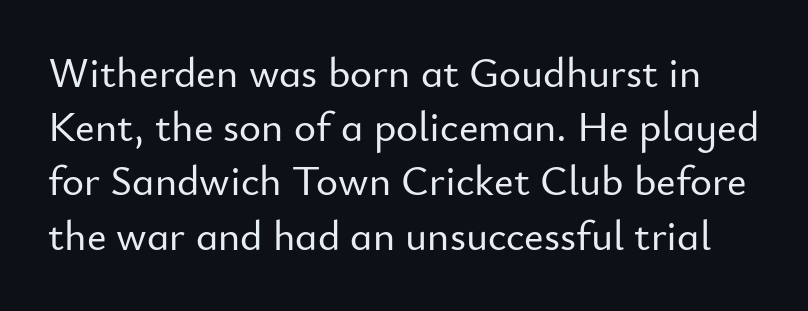
The image shows 42 px sans-serif type, upright; set normal line spacing (1.29x), normal letter spacing, not underlined; low stroke contrast and a small x-height.
